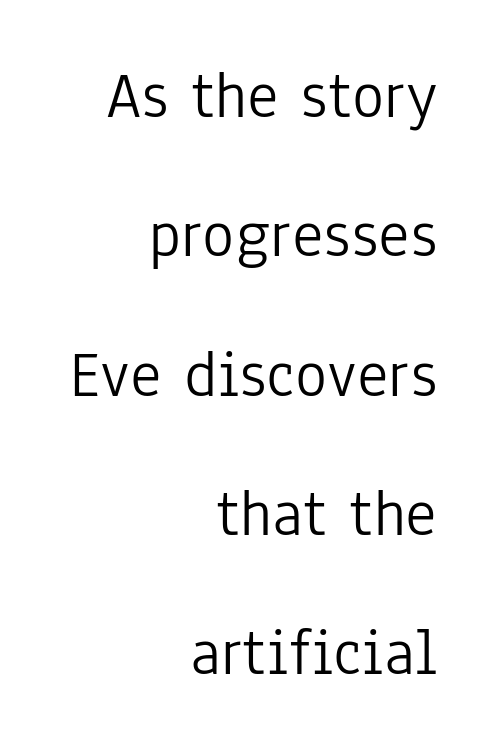
These lines stand farther apart than default settings would place them. You could call the tracking neutral — neither tight nor loose. Unbolded letterforms with no extra heft. Underlining? Definitely not there.
